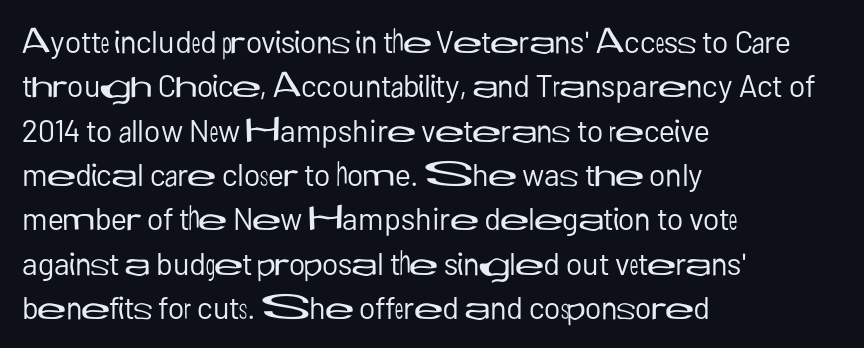
The image shows 31 px regular-weight sans-serif type, upright; set left-aligned, normal line spacing (1.43x), normal letter spacing, not underlined; low stroke contrast and a medium x-height.
